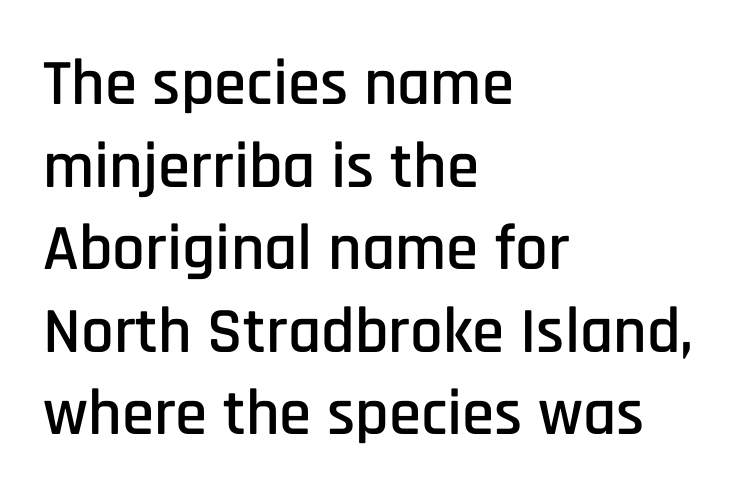
Each letter's strokes conclude bluntly, with no projecting serifs. In terms of leading, this rendering sits right in the middle. Which margin do the lines hug? The left one — the right edge is uneven. The face used here is proportionally spaced, like ordinary book or web type. The passage shown has conventional tracking throughout.
